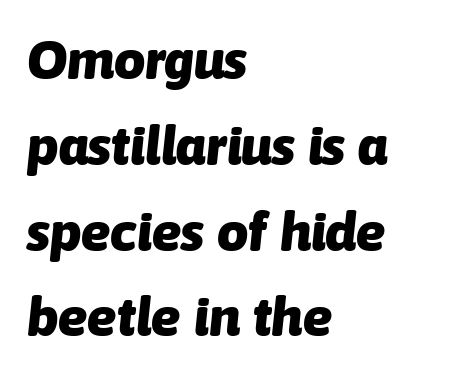
Q: Is the text bold? A: Yes.
Q: Is the text italic (slanted)? A: Yes, it leans right by about 6 degrees.
Q: Is the text underlined? A: No.
Q: How is the paragraph aligned? A: Left-aligned.
Q: Is the spacing between letters normal or unusually wide? A: Normal.
Q: Is the spacing between lines tight, normal or loose? A: Normal.
Q: Width (condensed, normal, or wide)? A: Normal.
Q: Stroke contrast? A: Low.
Q: x-height? A: Medium.
Q: Monospaced? A: No.
